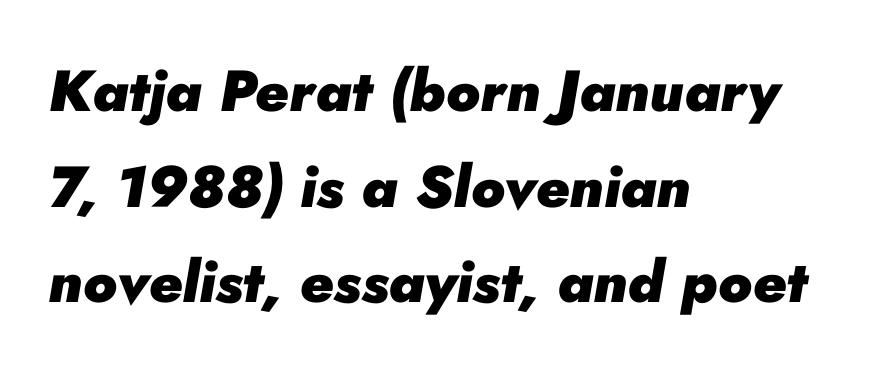
The face used here has a pronounced slope to its letters. Summary of vertical rhythm: regular, with standard interline spacing. As a designer I'd log this as weight 700, bold. The typesetter chose a ragged-right arrangement here. Do the characters align in a grid? No, the font is proportional. The foot of each line stays bare and open.
